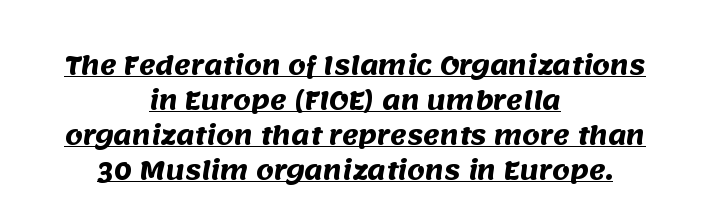
The letters are bold, with thick, heavy strokes. Look at the tracking — it's just the regular setting, nothing added. Somebody hit Ctrl+U on this one — the words are underlined. Is the block centered? Yes — each line is placed symmetrically about the middle.
